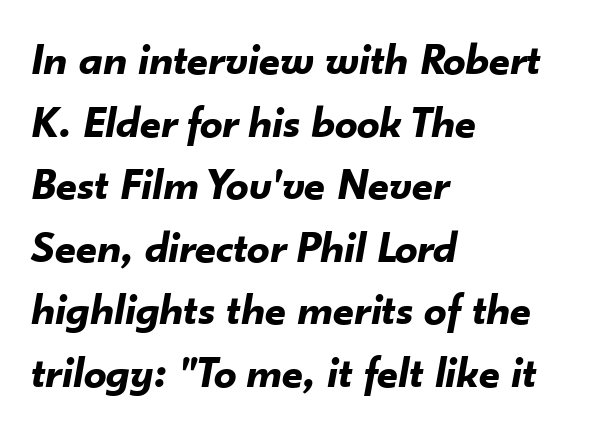
Evenly set lines give the paragraph a standard silhouette. Plain, unruled lines of type. Notice how the passage keeps a crisp vertical edge on the left only. The specimen reads as italic at a glance. The strokes are fattened all the way to bold. Character widths vary here, with narrow letters taking less room than wide ones.
